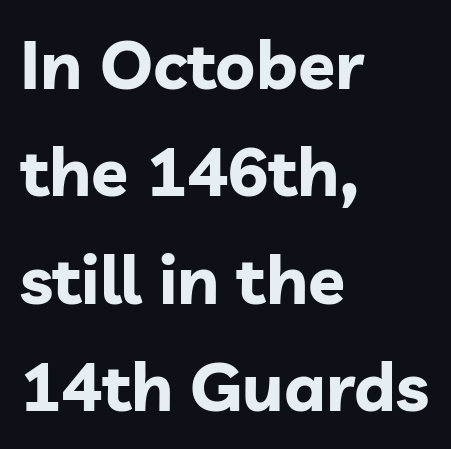
Italic: no, the glyphs are upright roman. The letterforms sit shoulder to shoulder at normal distance. Leading: standard. You can tell from the bare stems that sans-serif type was used. Just letters on the line, the space beneath them empty.
